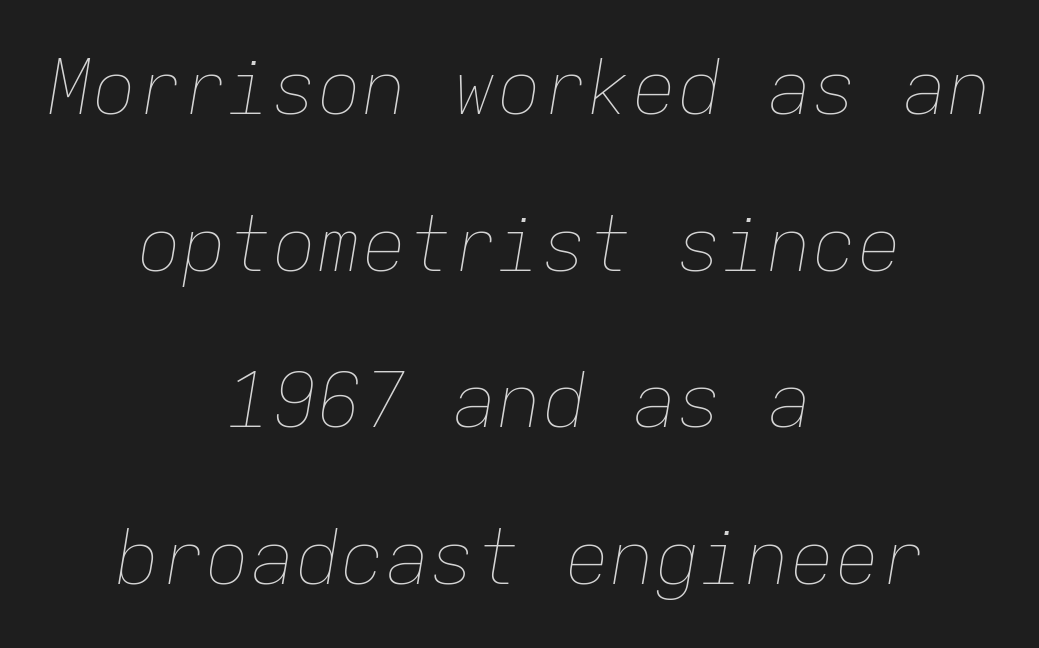
The image shows 75 px thin type, italic (leaning right), monospaced; set centered, loose line spacing (2.09x), normal letter spacing, not underlined; low stroke contrast and a medium x-height.
